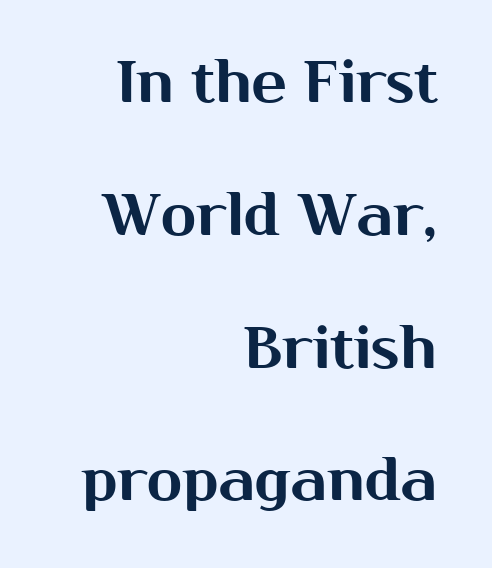
The image shows 58 px sans-serif type, upright; set right-aligned, loose line spacing (2.29x), normal letter spacing, not underlined; medium stroke contrast and a medium x-height.
